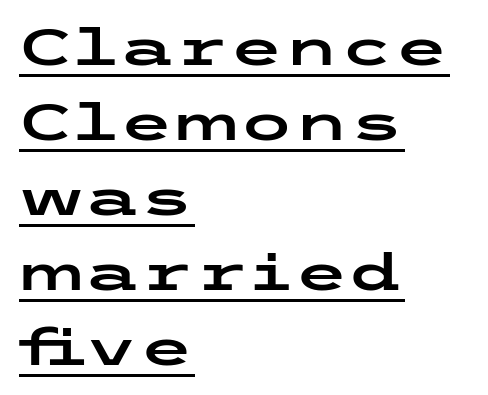
The image shows 50 px wide sans-serif type, upright; set left-aligned, normal line spacing (1.5x), normal letter spacing, underlined; low stroke contrast and a medium x-height.
